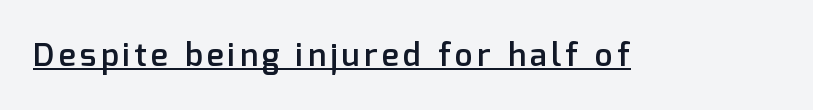
Q: Is the text bold? A: Semi-bold.
Q: Is the text italic (slanted)? A: No, it is upright.
Q: Is the typeface a serif or a sans-serif typeface? A: Sans-serif.
Q: Is the text underlined? A: Yes.
Q: Width (condensed, normal, or wide)? A: Normal.
Q: Stroke contrast? A: Low.
Q: x-height? A: Medium.
Q: Monospaced? A: No.
